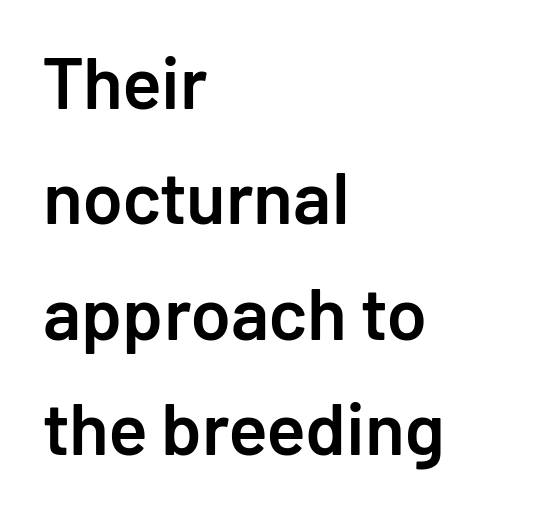
Each glyph is drawn with semibold strokes, heavier than normal yet not fully bold. A student would call this left alignment; a typographer would say flush left, rag right. Bare-footed words on every line. If you measured baseline to baseline, you'd find a middling distance. The typeface chosen for these lines omits serifs.
